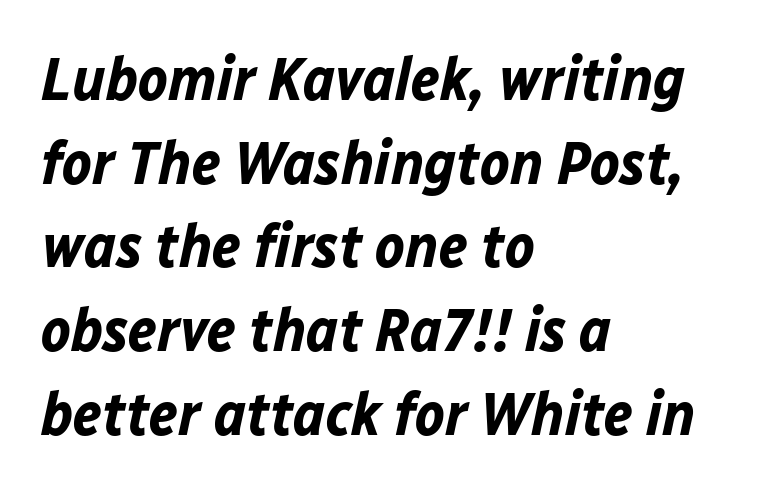
{"italic": "yes", "lean": "right", "slant_degrees": 12, "bold": "yes", "weight": "bold", "width": "normal", "stroke_contrast": "low", "x_height": "medium", "monospaced": "no", "underline": "no", "align": "left", "line_spacing": "normal", "line_spacing_ratio": 1.35, "letter_spacing": "normal", "letter_spacing_em": 0.0, "glyph_px": 62}
